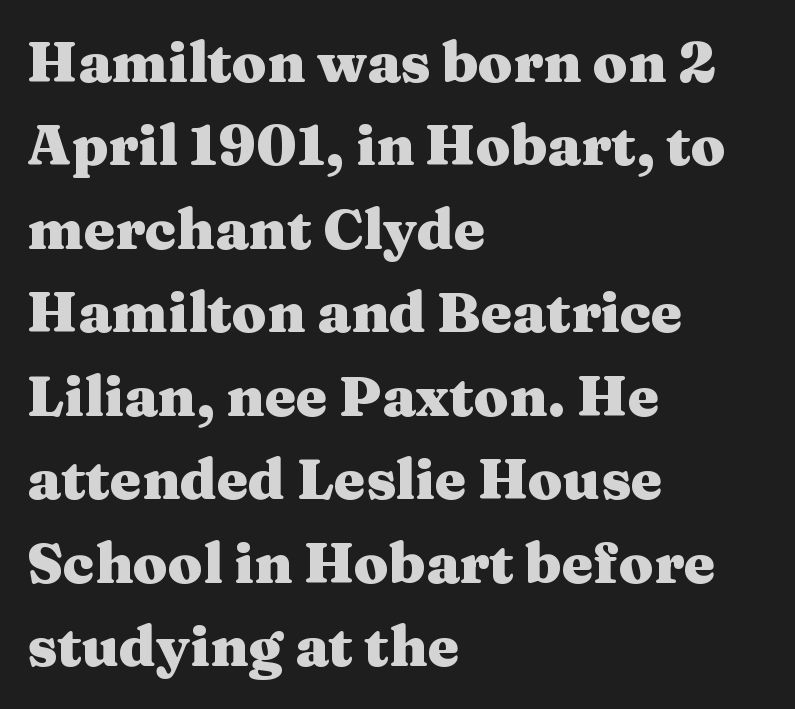
{"serif": "yes", "italic": "no", "bold": "yes", "weight": "heavy", "width": "wide", "stroke_contrast": "medium", "x_height": "medium", "monospaced": "no", "underline": "no", "align": "left", "line_spacing": "normal", "line_spacing_ratio": 1.49, "letter_spacing": "normal", "letter_spacing_em": 0.0, "glyph_px": 56}
